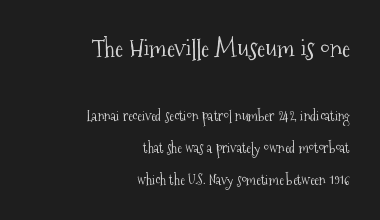
{"italic": "no", "bold": "no", "underline": "no", "align": "right", "line_spacing": "loose", "line_spacing_ratio": 2.26, "letter_spacing": "normal", "letter_spacing_em": 0.0, "larger_block": "first", "size_ratio": 1.79, "glyph_px": 25}
